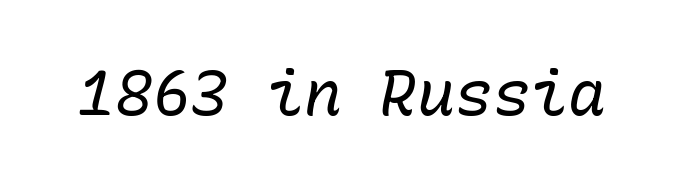
{"italic": "yes", "lean": "right", "slant_degrees": 10, "bold": "no", "weight": "regular", "width": "normal", "stroke_contrast": "low", "x_height": "medium", "monospaced": "yes", "underline": "no", "letter_spacing": "normal", "letter_spacing_em": 0.0, "glyph_px": 63}
